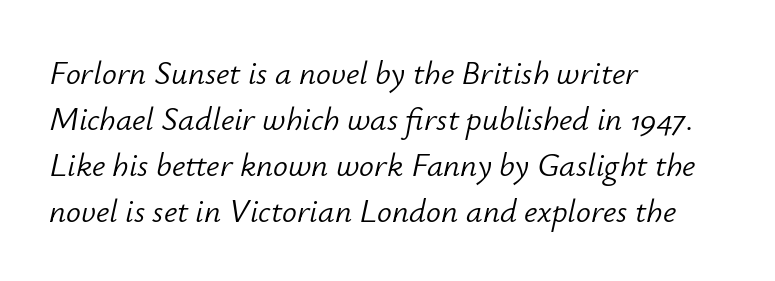
Q: Is the text bold? A: No.
Q: Is the text italic (slanted)? A: Yes, it leans right by about 12 degrees.
Q: Is the text underlined? A: No.
Q: How is the paragraph aligned? A: Left-aligned.
Q: Is the spacing between letters normal or unusually wide? A: Normal.
Q: Is the spacing between lines tight, normal or loose? A: Normal.
Q: Width (condensed, normal, or wide)? A: Normal.
Q: Stroke contrast? A: Low.
Q: x-height? A: Small.
Q: Monospaced? A: No.
